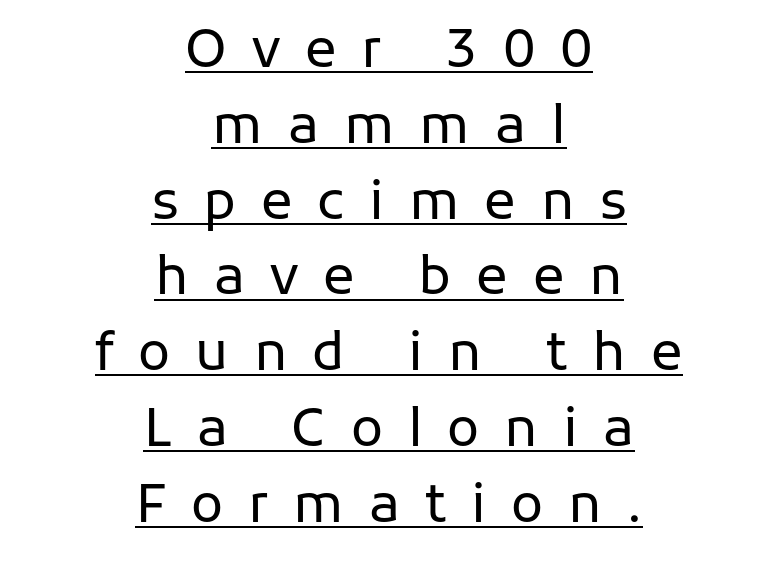
{"serif": "no", "italic": "no", "bold": "no", "weight": "regular", "width": "normal", "stroke_contrast": "low", "x_height": "medium", "monospaced": "no", "underline": "yes", "align": "center", "line_spacing": "normal", "line_spacing_ratio": 1.43, "letter_spacing": "wide", "letter_spacing_em": 0.47, "glyph_px": 53}
